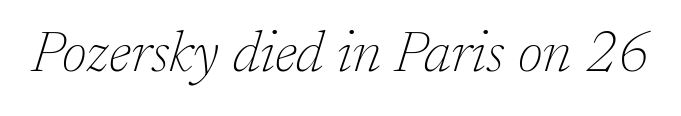
Old-style or modern, the face here clearly has serifs. The typesetting does not lean heavy: it is not bold. Nothing unusual about the tracking: characters are spaced as the font intends. Compared with ordinary roman type, these characters are visibly tilted.
